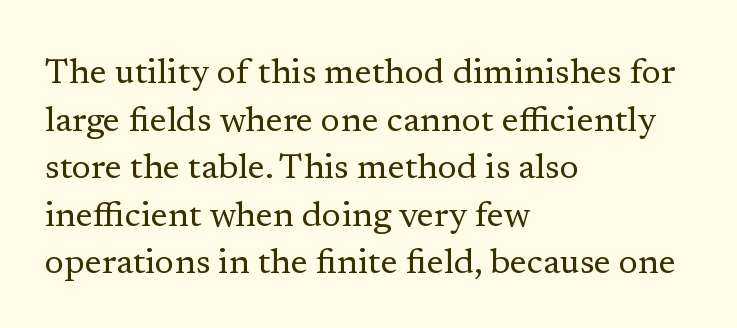
The image shows 35 px regular-weight serif type, upright; set left-aligned, normal line spacing (1.36x), normal letter spacing, not underlined; low stroke contrast and a medium x-height.
